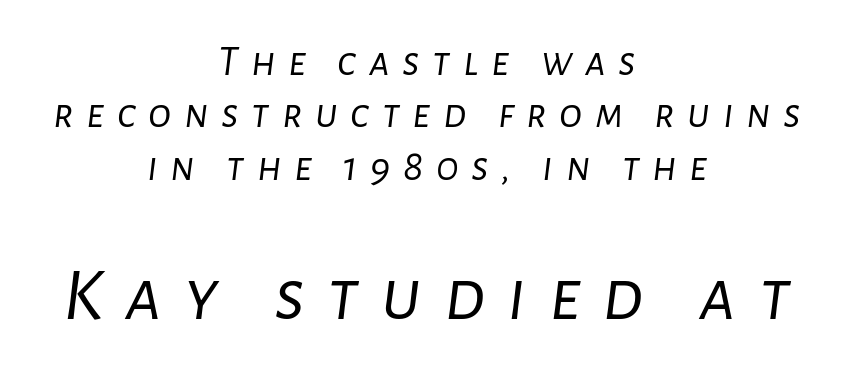
Q: Is the text bold? A: No.
Q: Is the text italic (slanted)? A: Yes, it leans right by about 7 degrees.
Q: Is the text underlined? A: No.
Q: How is the paragraph aligned? A: Centered.
Q: Is the spacing between letters normal or unusually wide? A: Unusually wide.
Q: Which block of text is set in a larger size, the first (top) or the second (bottom)? A: The second (bottom) one.
Q: Width (condensed, normal, or wide)? A: Normal.
Q: Stroke contrast? A: Low.
Q: x-height? A: Medium.
Q: Monospaced? A: No.
